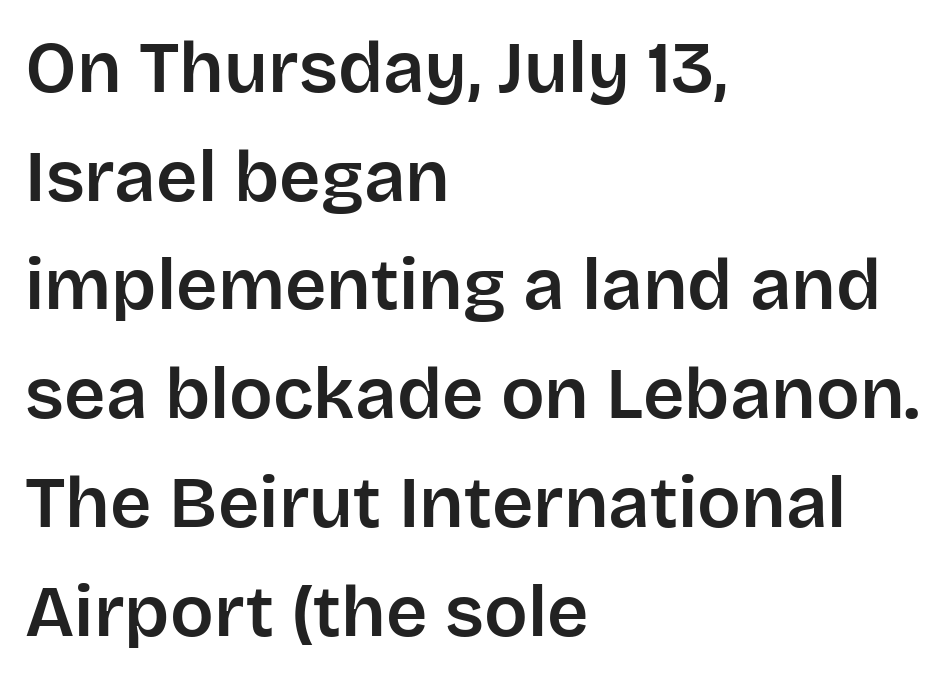
Q: Is the text italic (slanted)? A: No, it is upright.
Q: Is the typeface a serif or a sans-serif typeface? A: Sans-serif.
Q: Is the text underlined? A: No.
Q: How is the paragraph aligned? A: Left-aligned.
Q: Is the spacing between letters normal or unusually wide? A: Normal.
Q: Is the spacing between lines tight, normal or loose? A: Normal.
Q: Width (condensed, normal, or wide)? A: Normal.
Q: Stroke contrast? A: Low.
Q: x-height? A: Large.
Q: Monospaced? A: No.
